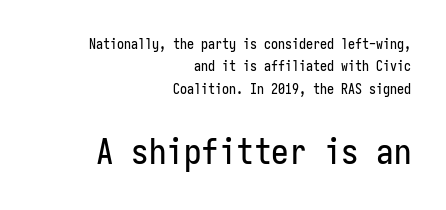
Q: Is the text italic (slanted)? A: No, it is upright.
Q: Is the typeface a serif or a sans-serif typeface? A: Sans-serif.
Q: Is the text underlined? A: No.
Q: How is the paragraph aligned? A: Right-aligned.
Q: Is the spacing between letters normal or unusually wide? A: Normal.
Q: Is the spacing between lines tight, normal or loose? A: Normal.
Q: Which block of text is set in a larger size, the first (top) or the second (bottom)? A: The second (bottom) one.
Q: Width (condensed, normal, or wide)? A: Condensed.
Q: Stroke contrast? A: Low.
Q: x-height? A: Medium.
Q: Monospaced? A: Yes.
